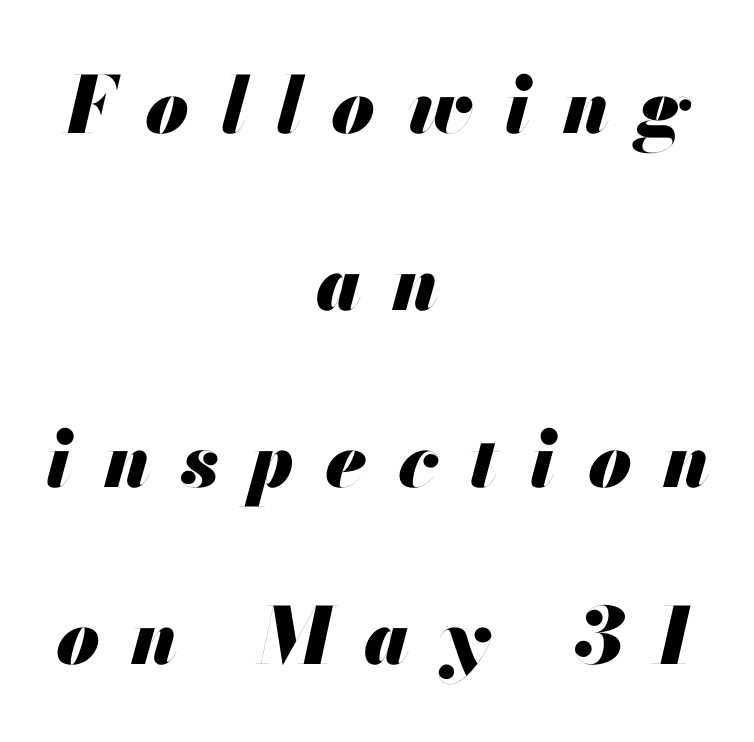
The image shows 78 px heavy type, italic (leaning right); set centered, loose line spacing (2.27x), unusually wide letter spacing (+0.4 em), not underlined; medium stroke contrast and a small x-height.
